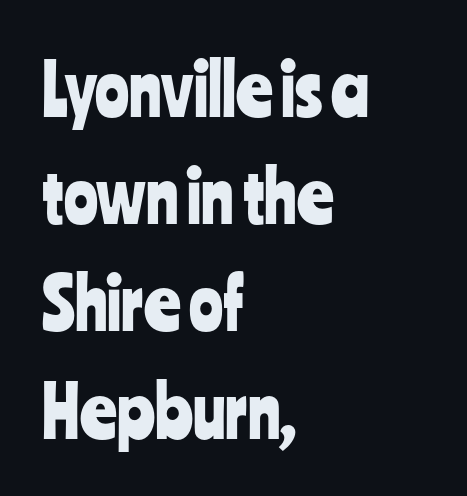
The image shows 71 px condensed sans-serif type, upright; set left-aligned, normal line spacing (1.51x), normal letter spacing, not underlined; low stroke contrast and a medium x-height.
